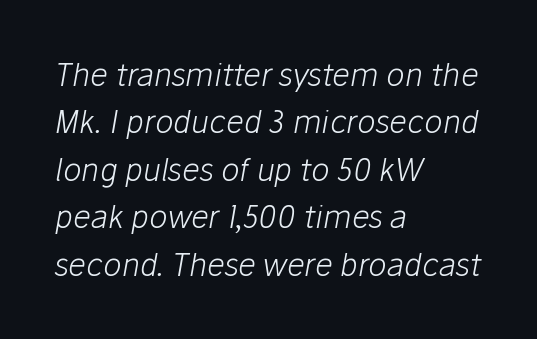
Honestly, the letter spacing is just normal — you wouldn't notice it. The weight would be labelled regular, book, light, or lighter still. The passage shown stacks its lines at a standard gap. Descender tails drop into unmarked territory. This is oblique type, the kind used for emphasis or titles.
